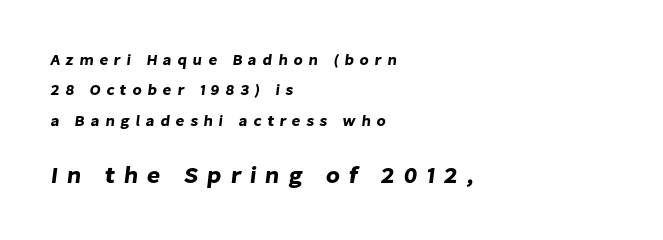
The image shows 23 px text type; set left-aligned, loose line spacing (2.03x), unusually wide letter spacing (+0.38 em), not underlined; the second (bottom) block is 1.53x larger.
